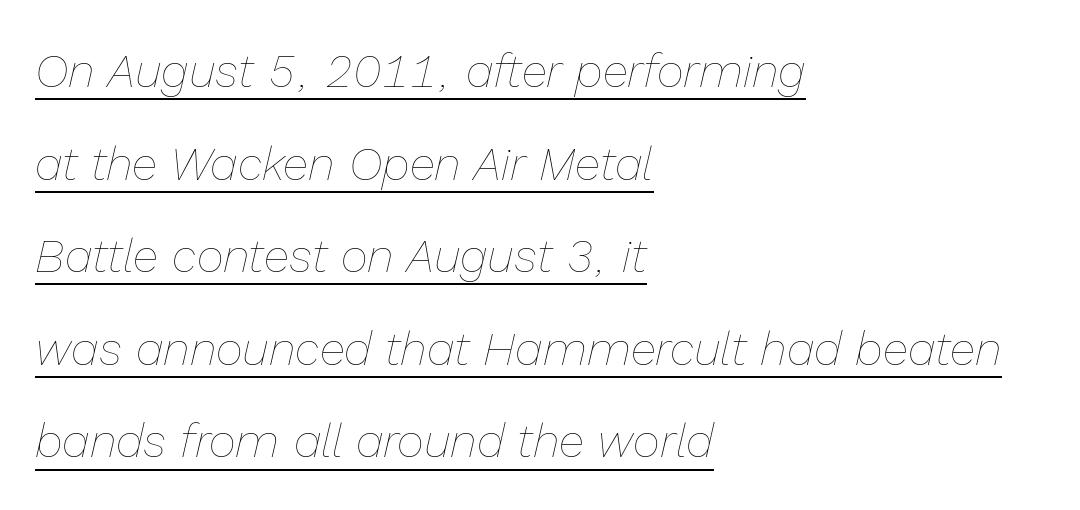
Q: Is the text bold? A: No.
Q: Is the text italic (slanted)? A: Yes, it leans right by about 13 degrees.
Q: Is the text underlined? A: Yes.
Q: How is the paragraph aligned? A: Left-aligned.
Q: Is the spacing between letters normal or unusually wide? A: Normal.
Q: Is the spacing between lines tight, normal or loose? A: Loose.
Q: Width (condensed, normal, or wide)? A: Normal.
Q: Stroke contrast? A: Low.
Q: x-height? A: Medium.
Q: Monospaced? A: No.
